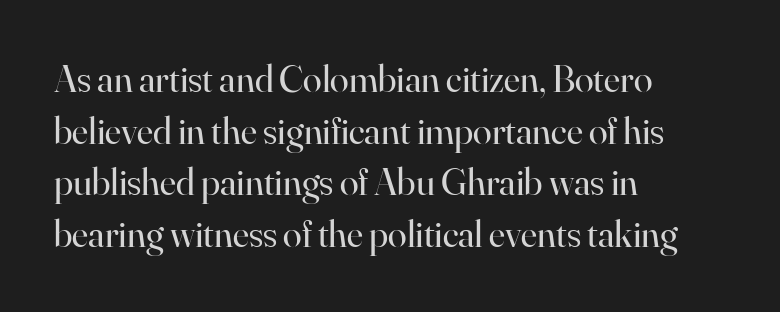
{"serif": "yes", "italic": "no", "bold": "no", "weight": "regular", "width": "normal", "stroke_contrast": "high", "x_height": "small", "monospaced": "no", "underline": "no", "align": "left", "line_spacing": "normal", "line_spacing_ratio": 1.36, "letter_spacing": "normal", "letter_spacing_em": 0.0, "glyph_px": 38}
